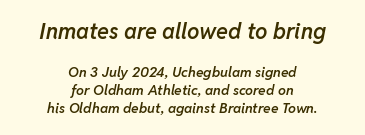
The horizontal fit of the characters is conventional and even. The glyphs are unaccompanied by any horizontal stroke below them. Is the lower block the larger one? No — the upper block carries the bigger type. The glyphs look as if they've been sheared to an angle.
